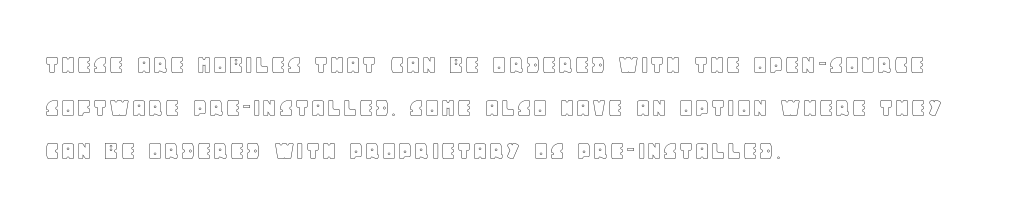
Q: Is the text italic (slanted)? A: No, it is upright.
Q: Is the text underlined? A: No.
Q: How is the paragraph aligned? A: Left-aligned.
Q: Is the spacing between letters normal or unusually wide? A: Normal.
Q: Is the spacing between lines tight, normal or loose? A: Normal.
Q: Width (condensed, normal, or wide)? A: Normal.
Q: x-height? A: Large.
Q: Monospaced? A: No.
